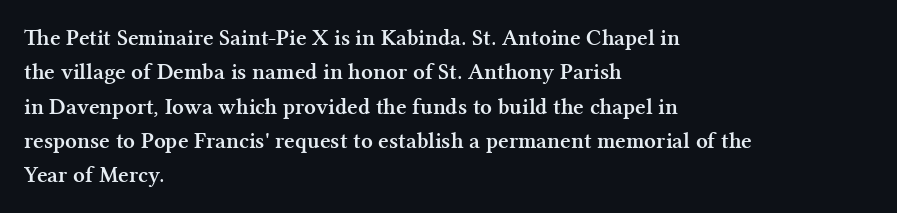
The space directly below the letters is spotless. Interline gaps are of average width in this sample. Ascenders rise straight up at ninety degrees. The rendering anchors every line to the left-hand side. The horizontal fit of the characters is conventional and even. The sample has been set heavy, in full bold.
